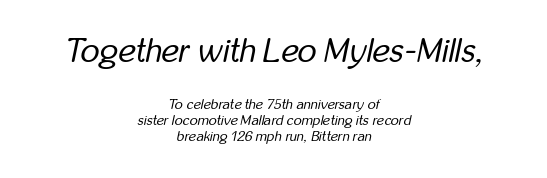
The image shows 33 px regular-weight, condensed type, italic (leaning right); set centered, tight line spacing (1.12x), normal letter spacing, not underlined; the first (top) block is 2.36x larger; low stroke contrast and a medium x-height.
